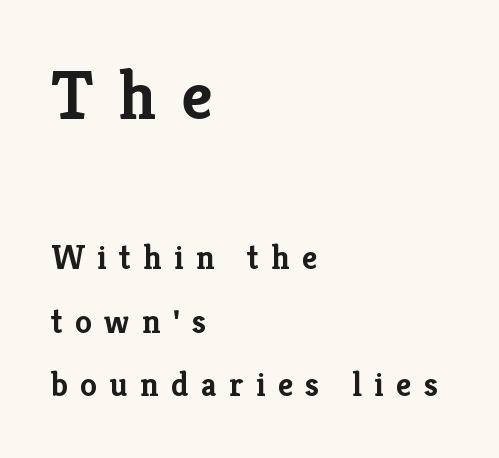
{"serif": "yes", "italic": "no", "bold": "yes", "weight": "semibold", "width": "normal", "stroke_contrast": "low", "x_height": "medium", "monospaced": "no", "underline": "no", "align": "left", "line_spacing_ratio": 1.87, "letter_spacing": "wide", "letter_spacing_em": 0.36, "larger_block": "first", "size_ratio": 2.03, "glyph_px": 69}
